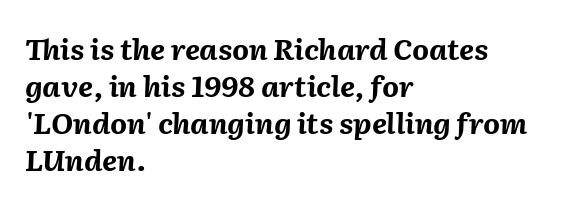
{"italic": "yes", "lean": "right", "slant_degrees": 2, "bold": "yes", "weight": "bold", "width": "normal", "stroke_contrast": "medium", "x_height": "medium", "monospaced": "no", "underline": "no", "align": "left", "line_spacing": "normal", "line_spacing_ratio": 1.28, "letter_spacing": "normal", "letter_spacing_em": 0.0, "glyph_px": 29}
